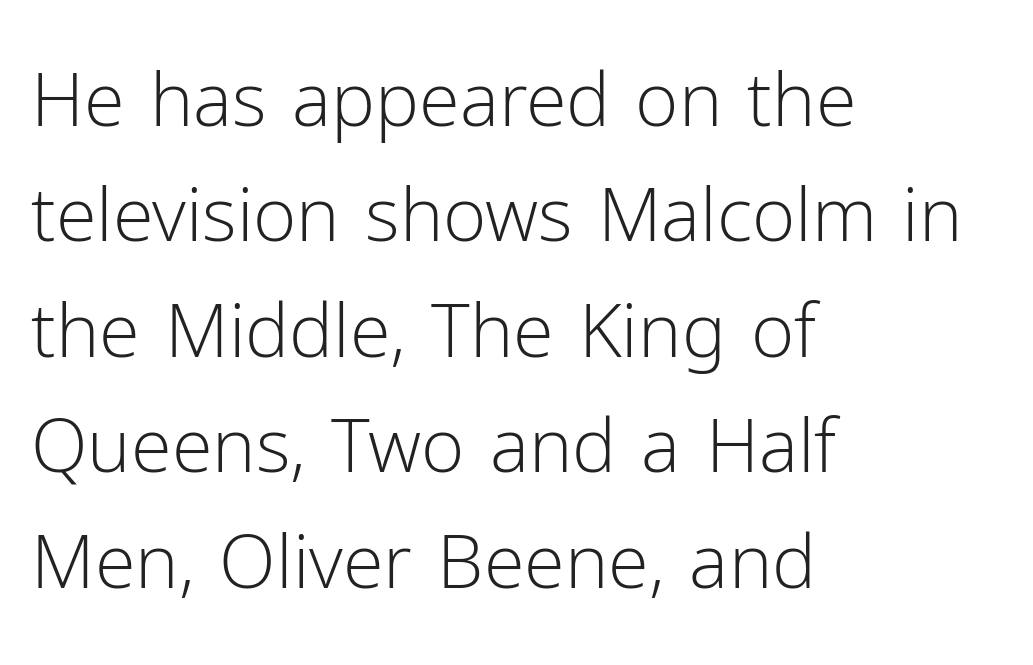
The face looks like a standard text weight, possibly lighter. Honestly, the letter spacing is just normal — you wouldn't notice it. Regarding serifs, this sample does without them. The baseline area is clear. Normally led — the rows are evenly, conventionally spaced.
